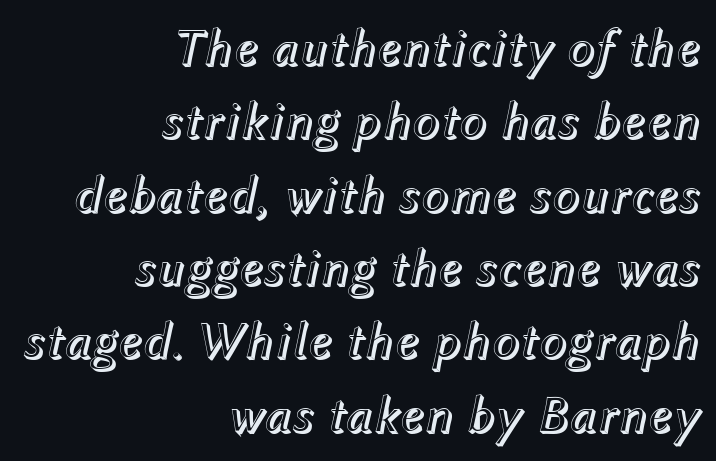
{"italic": "yes", "lean": "right", "slant_degrees": 12, "width": "normal", "x_height": "medium", "monospaced": "no", "underline": "no", "align": "right", "line_spacing": "normal", "line_spacing_ratio": 1.41, "letter_spacing": "normal", "letter_spacing_em": 0.0, "glyph_px": 52}
